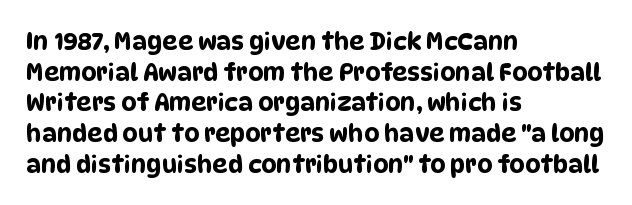
Q: Is the text underlined? A: No.
Q: How is the paragraph aligned? A: Left-aligned.
Q: Is the spacing between letters normal or unusually wide? A: Normal.
Q: Is the spacing between lines tight, normal or loose? A: Normal.
